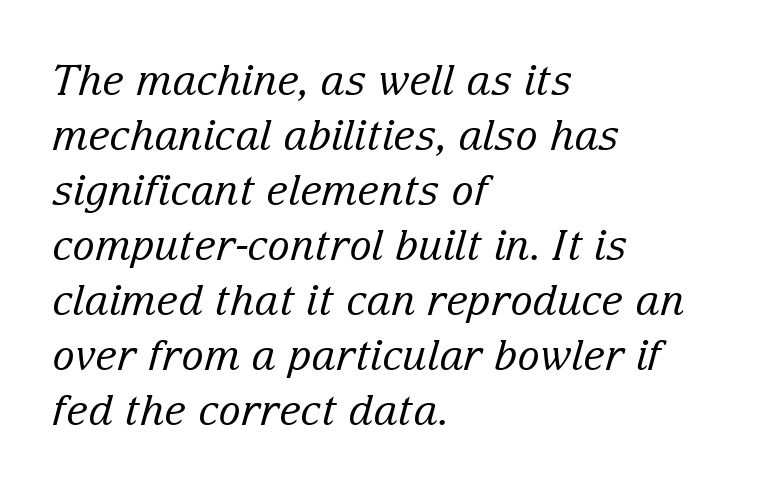
Q: Is the text bold? A: No.
Q: Is the text italic (slanted)? A: Yes, it leans right by about 15 degrees.
Q: Is the typeface a serif or a sans-serif typeface? A: Serif.
Q: Is the text underlined? A: No.
Q: How is the paragraph aligned? A: Left-aligned.
Q: Is the spacing between letters normal or unusually wide? A: Normal.
Q: Is the spacing between lines tight, normal or loose? A: Normal.
Q: Width (condensed, normal, or wide)? A: Normal.
Q: Stroke contrast? A: Low.
Q: x-height? A: Medium.
Q: Monospaced? A: No.
